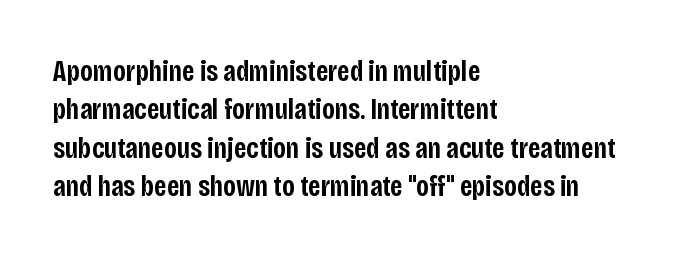
Q: Is the text bold? A: Semi-bold.
Q: Is the text italic (slanted)? A: No, it is upright.
Q: Is the typeface a serif or a sans-serif typeface? A: Sans-serif.
Q: Is the text underlined? A: No.
Q: How is the paragraph aligned? A: Left-aligned.
Q: Is the spacing between letters normal or unusually wide? A: Normal.
Q: Is the spacing between lines tight, normal or loose? A: Normal.
Q: Width (condensed, normal, or wide)? A: Condensed.
Q: Stroke contrast? A: Low.
Q: x-height? A: Large.
Q: Monospaced? A: No.
